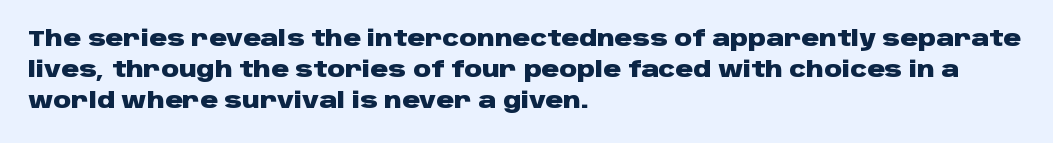
{"italic": "no", "bold": "yes", "underline": "no", "align": "left", "line_spacing": "normal", "line_spacing_ratio": 1.41, "letter_spacing": "normal", "letter_spacing_em": 0.0, "glyph_px": 22}
